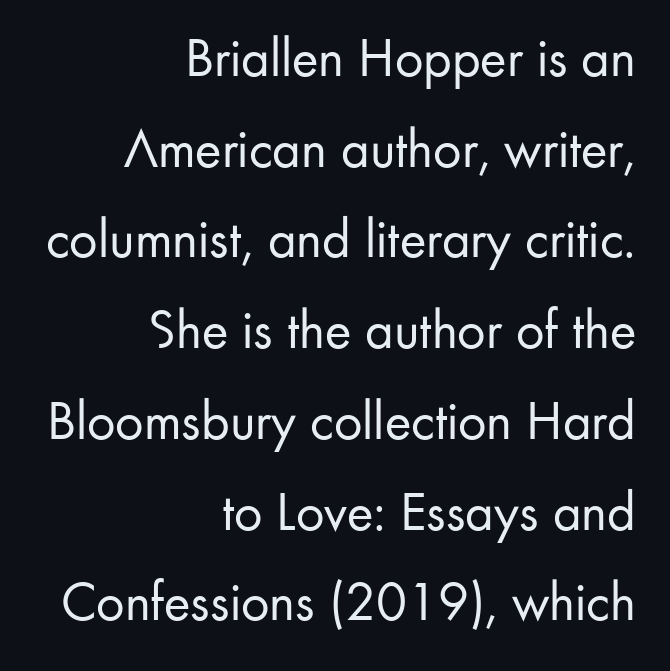
Q: Is the text bold? A: No.
Q: Is the text italic (slanted)? A: No, it is upright.
Q: Is the typeface a serif or a sans-serif typeface? A: Sans-serif.
Q: Is the text underlined? A: No.
Q: How is the paragraph aligned? A: Right-aligned.
Q: Is the spacing between letters normal or unusually wide? A: Normal.
Q: Is the spacing between lines tight, normal or loose? A: Normal.
Q: Width (condensed, normal, or wide)? A: Normal.
Q: Stroke contrast? A: Low.
Q: x-height? A: Small.
Q: Monospaced? A: No.
